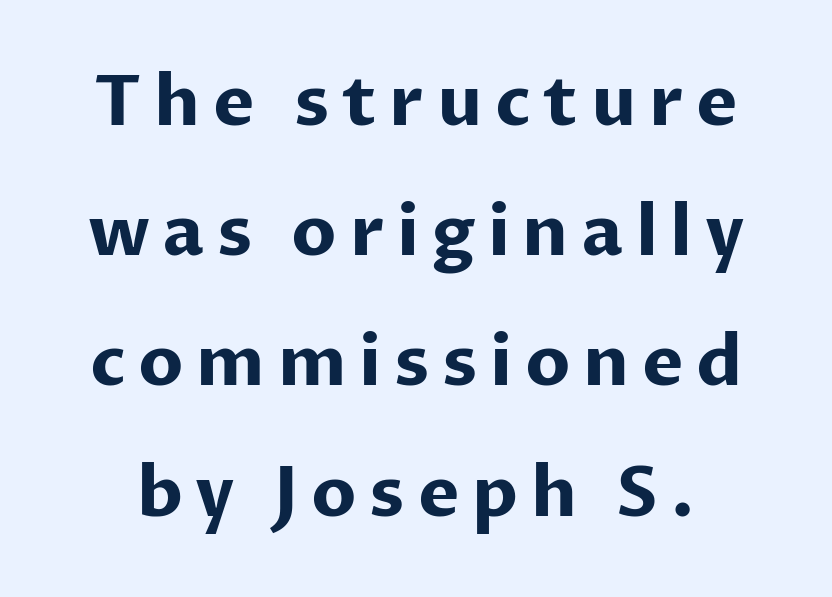
The image shows 70 px bold sans-serif type, upright; set line spacing 1.86x, not underlined; low stroke contrast and a medium x-height.
